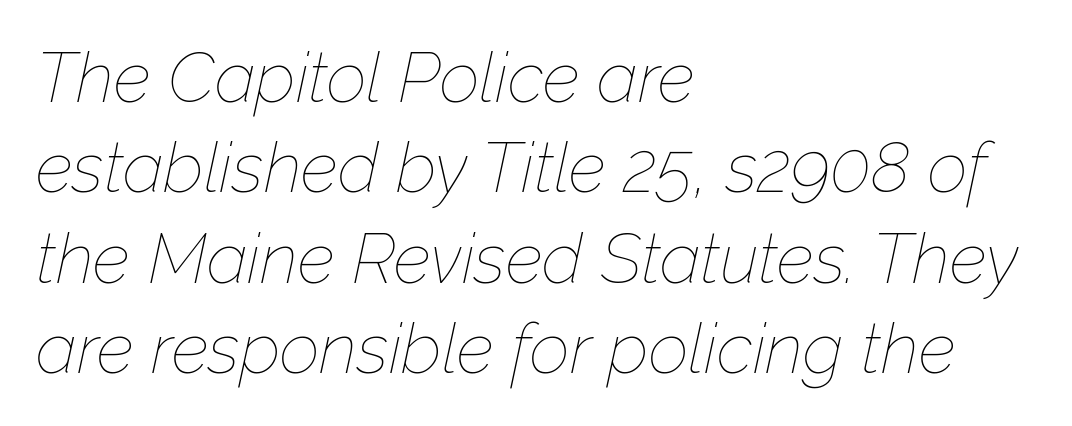
{"italic": "yes", "lean": "right", "slant_degrees": 12, "bold": "no", "weight": "thin", "width": "normal", "stroke_contrast": "low", "x_height": "medium", "monospaced": "no", "underline": "no", "align": "left", "line_spacing": "normal", "line_spacing_ratio": 1.29, "letter_spacing": "normal", "letter_spacing_em": 0.0, "glyph_px": 70}
